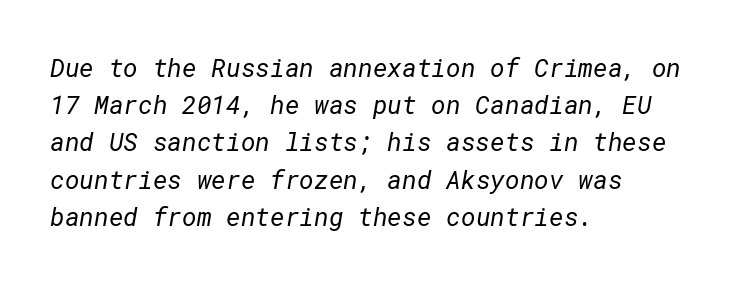
Q: Is the text bold? A: No.
Q: Is the text underlined? A: No.
Q: How is the paragraph aligned? A: Left-aligned.
Q: Is the spacing between letters normal or unusually wide? A: Normal.
Q: Is the spacing between lines tight, normal or loose? A: Normal.
